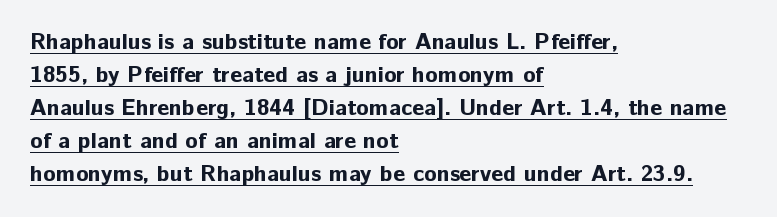
The image shows 23 px bold type, upright; set left-aligned, normal line spacing (1.44x), normal letter spacing, underlined.
